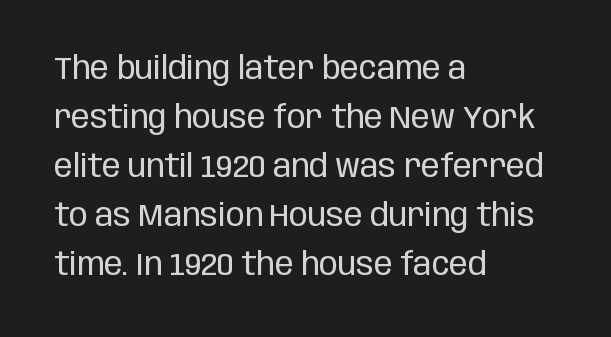
{"serif": "no", "italic": "no", "bold": "no", "weight": "regular", "width": "condensed", "stroke_contrast": "low", "x_height": "large", "monospaced": "no", "underline": "no", "align": "left", "line_spacing": "normal", "line_spacing_ratio": 1.58, "letter_spacing": "normal", "letter_spacing_em": 0.0, "glyph_px": 31}
